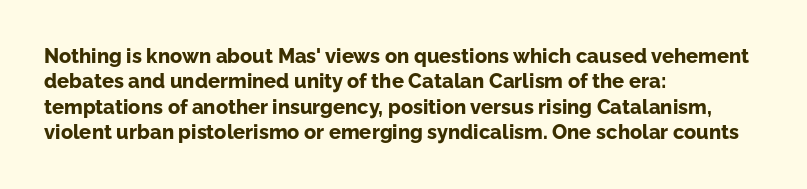
{"italic": "no", "bold": "yes", "underline": "no", "align": "left", "line_spacing": "normal", "line_spacing_ratio": 1.27, "letter_spacing": "normal", "letter_spacing_em": 0.0, "glyph_px": 20}
